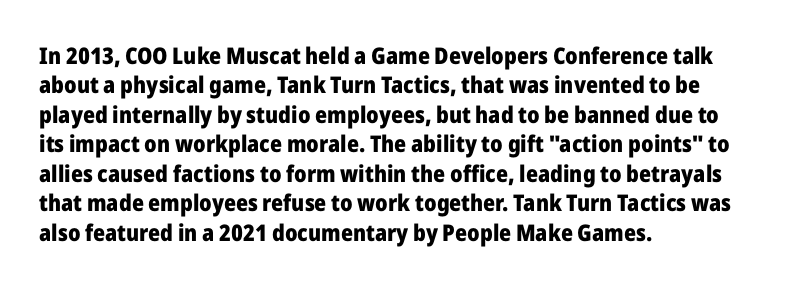
Q: Is the text bold? A: Yes.
Q: Is the text italic (slanted)? A: No, it is upright.
Q: Is the text underlined? A: No.
Q: How is the paragraph aligned? A: Left-aligned.
Q: Is the spacing between letters normal or unusually wide? A: Normal.
Q: Is the spacing between lines tight, normal or loose? A: Normal.
